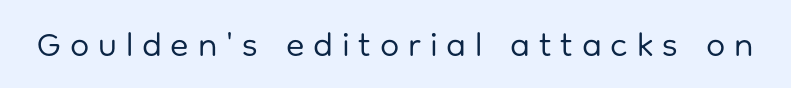
{"serif": "no", "italic": "no", "bold": "no", "weight": "regular", "width": "normal", "stroke_contrast": "low", "x_height": "medium", "monospaced": "no", "underline": "no", "letter_spacing": "wide", "letter_spacing_em": 0.26, "glyph_px": 34}
